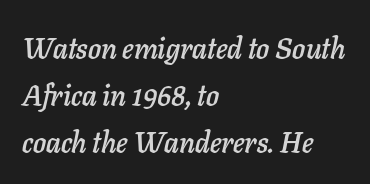
The letters sit at their default tracking, neither squeezed nor spread. Alignment: flush left. The passage shown is typed in a proportional face where columns would drift. Summary of vertical rhythm: regular, with standard interline spacing. Slant detected: the letters are inclined.
